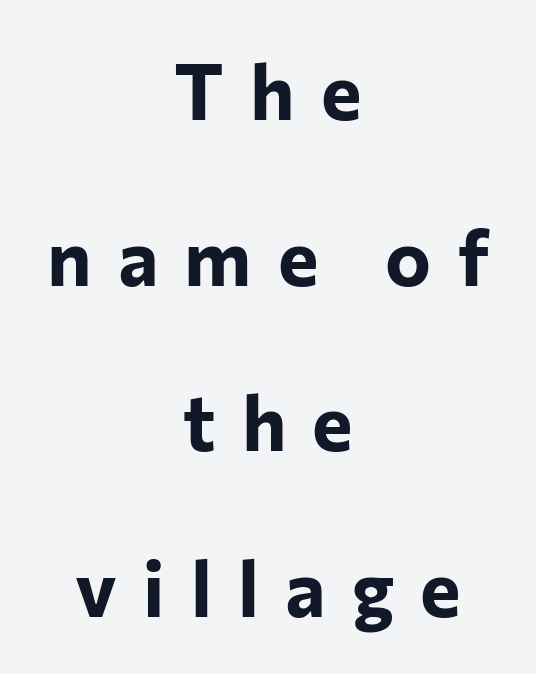
Q: Is the text bold? A: Yes.
Q: Is the text italic (slanted)? A: No, it is upright.
Q: Is the typeface a serif or a sans-serif typeface? A: Sans-serif.
Q: Is the text underlined? A: No.
Q: How is the paragraph aligned? A: Centered.
Q: Is the spacing between letters normal or unusually wide? A: Unusually wide.
Q: Is the spacing between lines tight, normal or loose? A: Loose.
Q: Width (condensed, normal, or wide)? A: Normal.
Q: Stroke contrast? A: Low.
Q: x-height? A: Medium.
Q: Monospaced? A: No.
